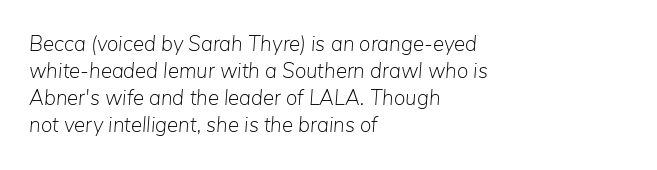
{"italic": "yes", "lean": "right", "slant_degrees": 5, "bold": "no", "underline": "no", "align": "left", "line_spacing": "normal", "line_spacing_ratio": 1.29, "letter_spacing": "normal", "letter_spacing_em": 0.0, "glyph_px": 21}
